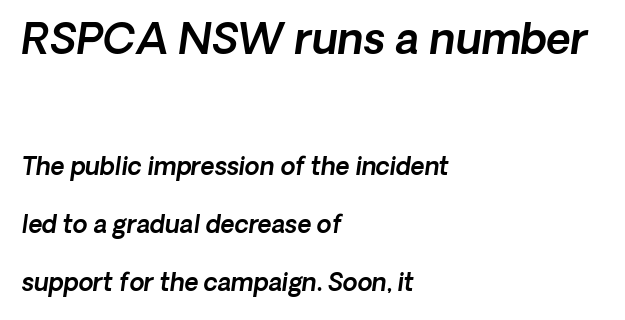
The image shows 42 px sans-serif type; set left-aligned, loose line spacing (2.42x), normal letter spacing, not underlined; the first (top) block is 1.75x larger; a medium x-height.
